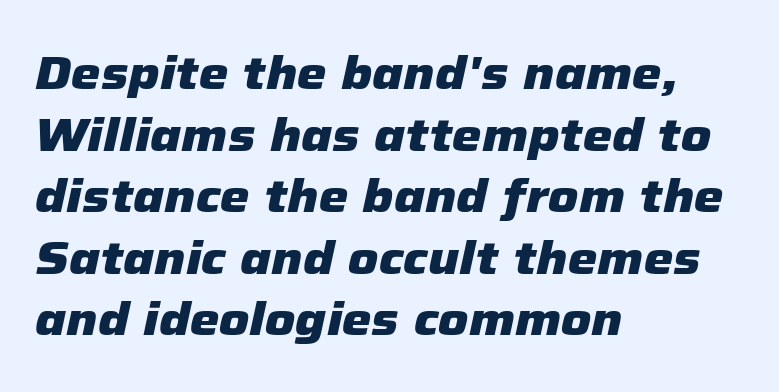
{"italic": "yes", "lean": "right", "slant_degrees": 12, "bold": "yes", "weight": "heavy", "width": "normal", "stroke_contrast": "low", "x_height": "medium", "monospaced": "no", "underline": "no", "align": "left", "line_spacing": "normal", "line_spacing_ratio": 1.31, "letter_spacing": "normal", "letter_spacing_em": 0.0, "glyph_px": 47}
